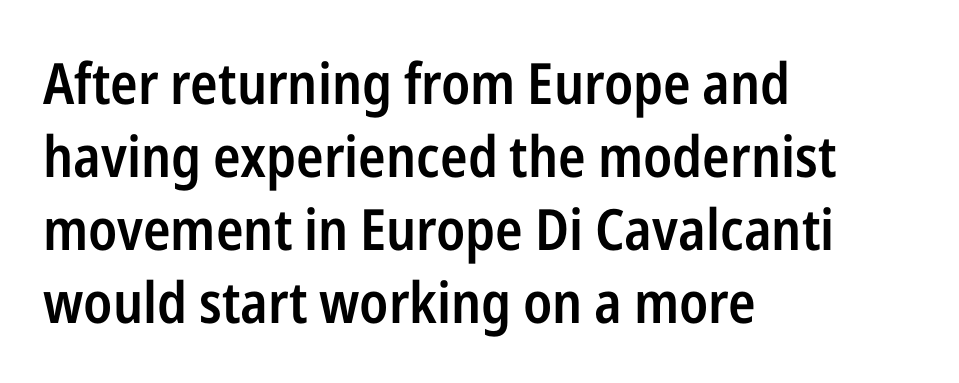
{"serif": "no", "italic": "no", "bold": "semi", "weight": "semibold", "width": "condensed", "stroke_contrast": "low", "x_height": "medium", "monospaced": "no", "underline": "no", "align": "left", "line_spacing": "normal", "line_spacing_ratio": 1.28, "letter_spacing": "normal", "letter_spacing_em": 0.0, "glyph_px": 57}
